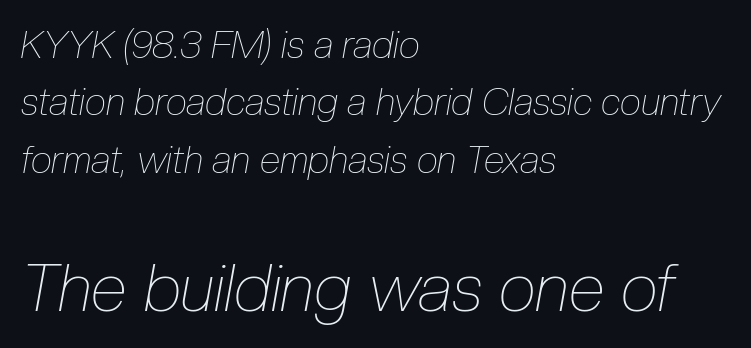
Standard letterfit; no display-style spreading of the glyphs. Do the characters align in a grid? No, the font is proportional. The passage shown is not bold in any degree. One-word summary of the alignment: left.
